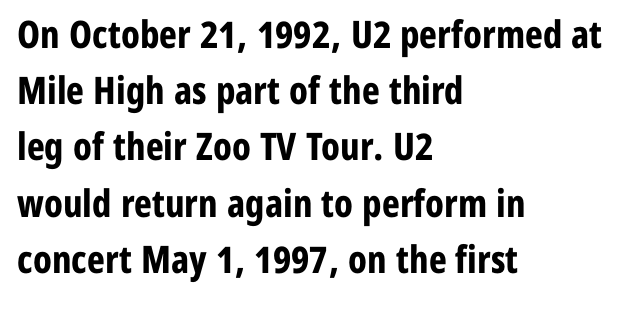
Q: Is the text bold? A: Yes.
Q: Is the text italic (slanted)? A: No, it is upright.
Q: Is the typeface a serif or a sans-serif typeface? A: Sans-serif.
Q: Is the text underlined? A: No.
Q: How is the paragraph aligned? A: Left-aligned.
Q: Is the spacing between letters normal or unusually wide? A: Normal.
Q: Is the spacing between lines tight, normal or loose? A: Normal.
Q: Width (condensed, normal, or wide)? A: Condensed.
Q: Stroke contrast? A: Low.
Q: x-height? A: Medium.
Q: Monospaced? A: No.
